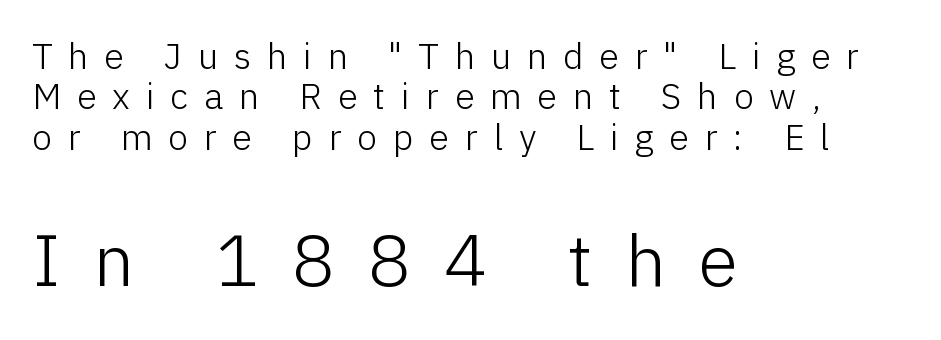
Serifs: no, the terminals of the letterforms are clean. A student would call this left alignment; a typographer would say flush left, rag right. A clean baseline with only descenders dipping below it. Think of a printed novel: that variable character pitch is what you see here. The line-height multiplier appears low, near solid setting. The letters in the lower block stand taller than those in the block above.
